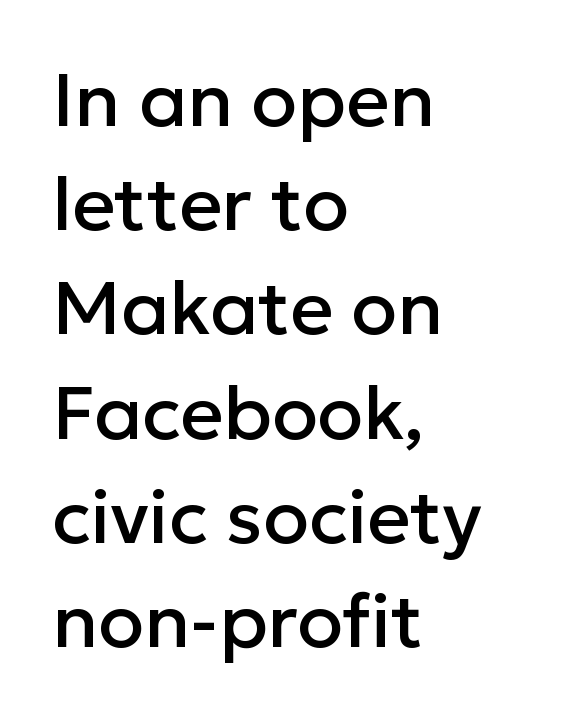
{"serif": "no", "italic": "no", "width": "normal", "stroke_contrast": "low", "x_height": "medium", "monospaced": "no", "underline": "no", "align": "left", "line_spacing": "normal", "line_spacing_ratio": 1.39, "letter_spacing": "normal", "letter_spacing_em": 0.0, "glyph_px": 75}
